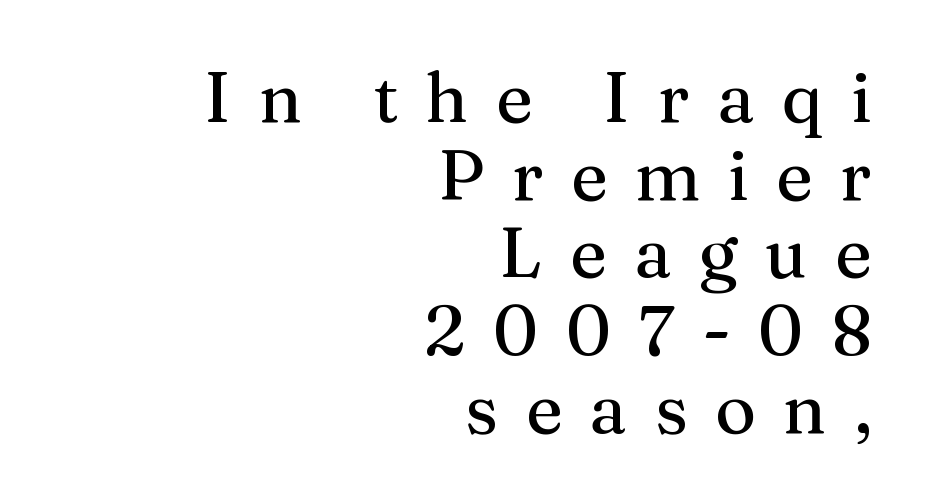
{"serif": "yes", "italic": "no", "width": "normal", "stroke_contrast": "medium", "x_height": "medium", "monospaced": "no", "underline": "no", "align": "right", "line_spacing": "tight", "line_spacing_ratio": 1.11, "letter_spacing": "wide", "letter_spacing_em": 0.39, "glyph_px": 70}
